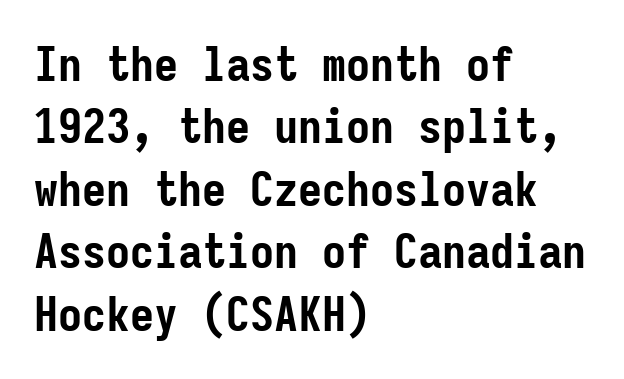
Q: Is the text bold? A: Yes.
Q: Is the text italic (slanted)? A: No, it is upright.
Q: Is the typeface a serif or a sans-serif typeface? A: Sans-serif.
Q: Is the text underlined? A: No.
Q: How is the paragraph aligned? A: Left-aligned.
Q: Is the spacing between letters normal or unusually wide? A: Normal.
Q: Is the spacing between lines tight, normal or loose? A: Normal.
Q: Width (condensed, normal, or wide)? A: Condensed.
Q: Stroke contrast? A: Low.
Q: x-height? A: Medium.
Q: Monospaced? A: Yes.
